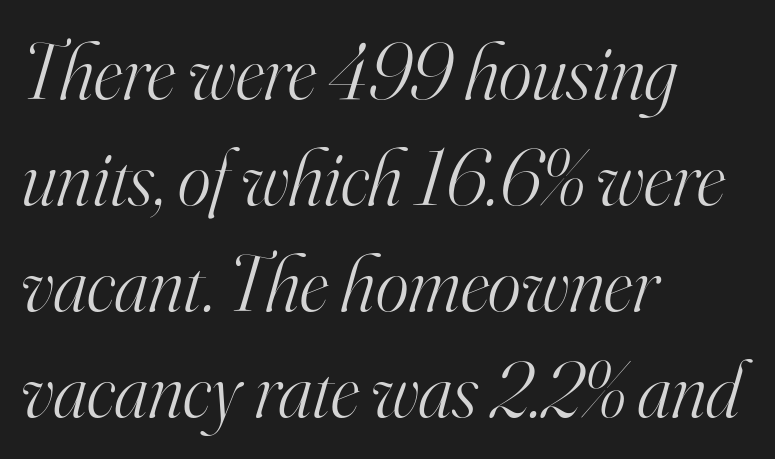
Q: Is the text bold? A: No.
Q: Is the text italic (slanted)? A: Yes, it leans right by about 16 degrees.
Q: Is the typeface a serif or a sans-serif typeface? A: Serif.
Q: Is the text underlined? A: No.
Q: How is the paragraph aligned? A: Left-aligned.
Q: Is the spacing between letters normal or unusually wide? A: Normal.
Q: Is the spacing between lines tight, normal or loose? A: Normal.
Q: Width (condensed, normal, or wide)? A: Normal.
Q: Stroke contrast? A: High.
Q: x-height? A: Small.
Q: Monospaced? A: No.
